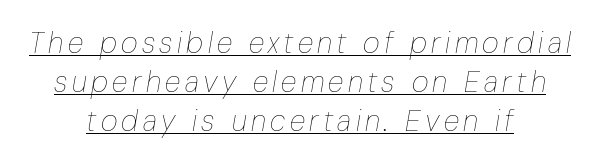
{"italic": "yes", "lean": "right", "slant_degrees": 10, "bold": "no", "weight": "thin", "width": "condensed", "stroke_contrast": "low", "x_height": "medium", "monospaced": "no", "underline": "yes", "align": "center", "line_spacing": "normal", "line_spacing_ratio": 1.35, "glyph_px": 29}
